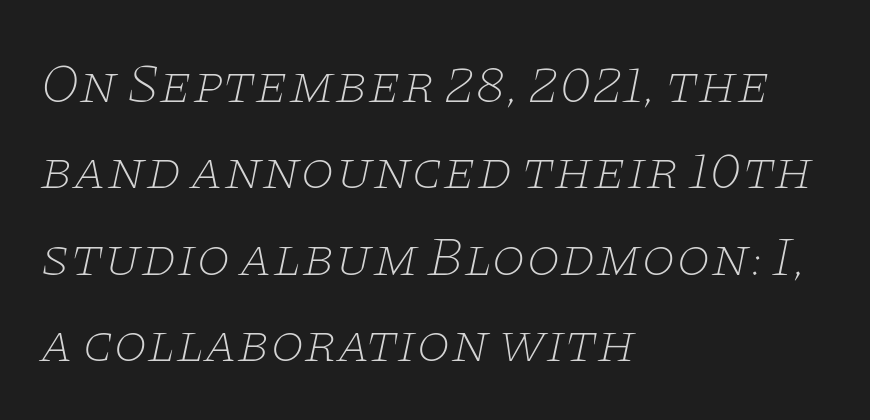
The image shows 55 px thin, wide serif type, italic (leaning right); set left-aligned, normal line spacing (1.57x), normal letter spacing, not underlined; low stroke contrast and a large x-height.
